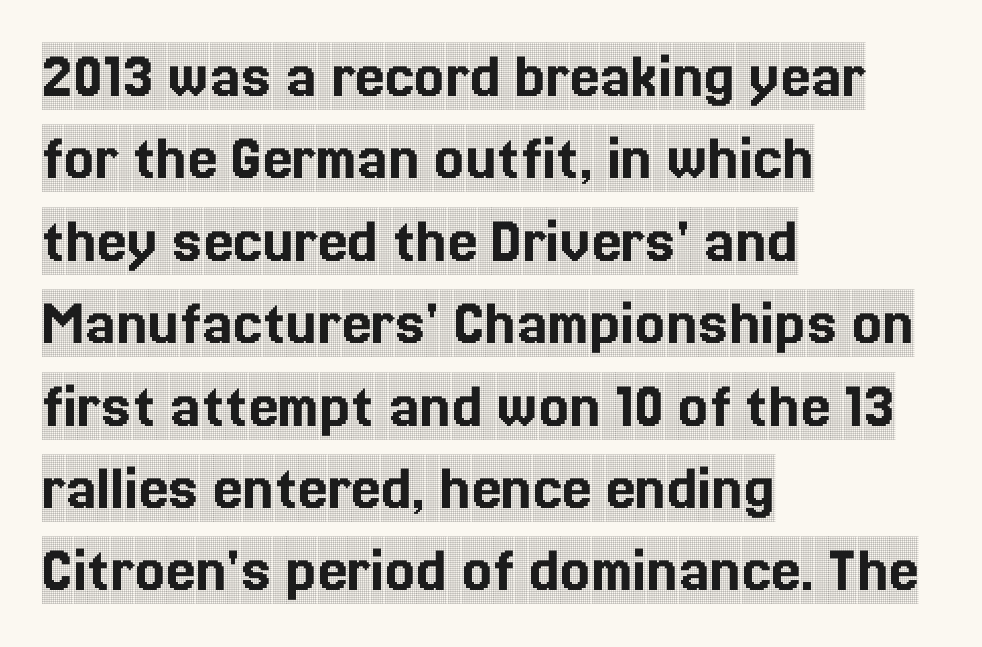
The image shows 67 px condensed serif type, upright; set left-aligned, line spacing 1.23x, normal letter spacing, not underlined; a large x-height.
